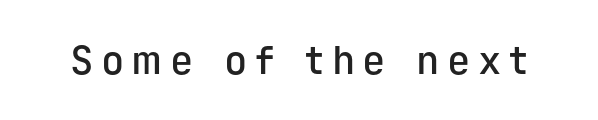
The rendering uses typewriter-style spacing with identical character cells. Descenders are the only things crossing below the line. You can tell from the bare stems that sans-serif type was used. The letters are semibold — heavier than regular but short of a full bold. This sample uses an upright cut, with every glyph sitting square on the baseline.
